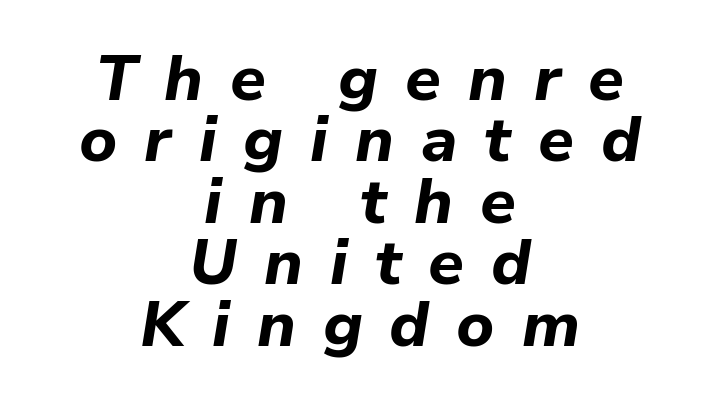
{"italic": "yes", "lean": "right", "slant_degrees": 9, "bold": "yes", "weight": "bold", "width": "normal", "stroke_contrast": "low", "x_height": "medium", "monospaced": "no", "underline": "no", "align": "center", "line_spacing": "tight", "line_spacing_ratio": 0.96, "letter_spacing": "wide", "letter_spacing_em": 0.42, "glyph_px": 64}
